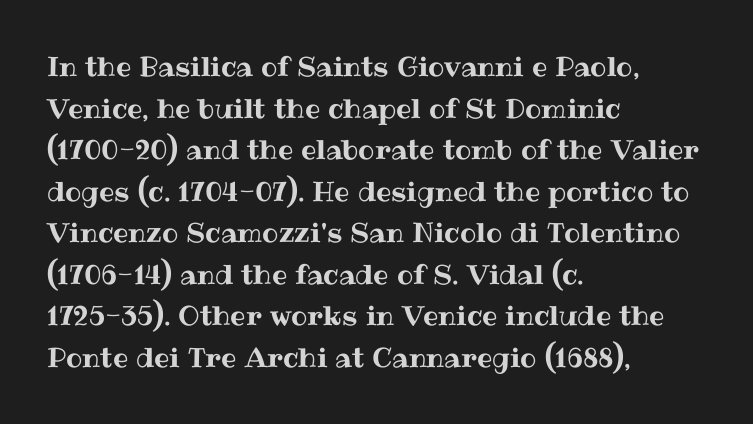
The image shows 27 px text type, upright; set left-aligned, normal line spacing (1.54x), normal letter spacing, not underlined.
